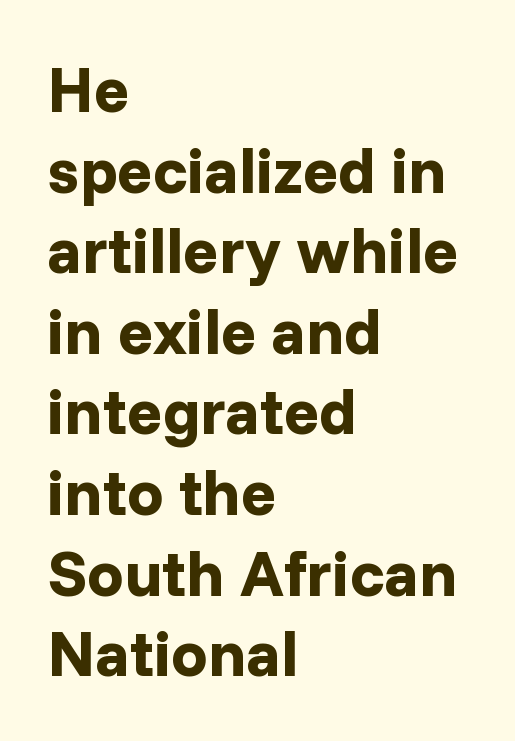
{"serif": "no", "italic": "no", "bold": "yes", "weight": "bold", "width": "normal", "stroke_contrast": "low", "x_height": "medium", "monospaced": "no", "underline": "no", "align": "left", "line_spacing_ratio": 1.24, "letter_spacing": "normal", "letter_spacing_em": 0.0, "glyph_px": 65}
